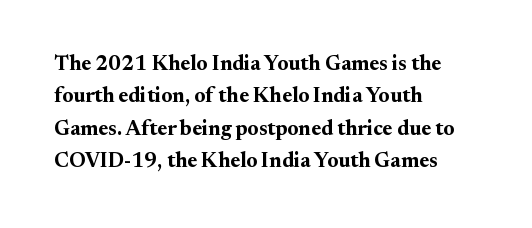
{"italic": "no", "bold": "yes", "underline": "no", "align": "left", "line_spacing": "normal", "line_spacing_ratio": 1.54, "letter_spacing": "normal", "letter_spacing_em": 0.0, "glyph_px": 21}
